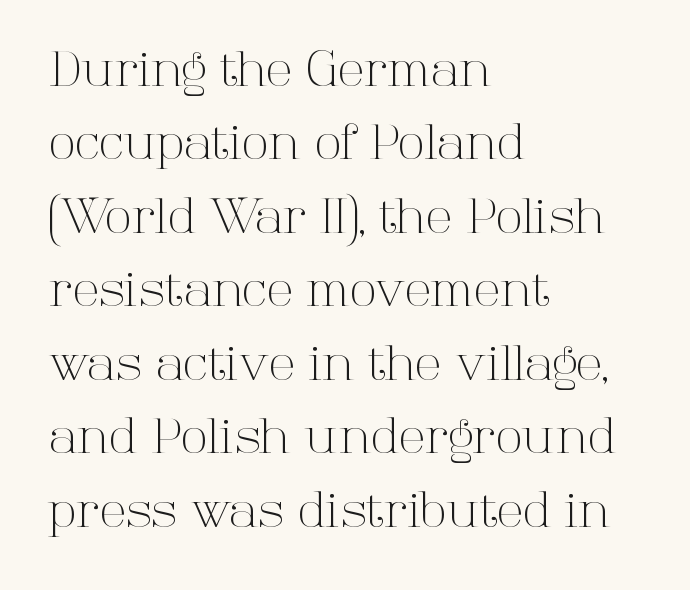
Ordinary non-slanted type is in use. You could call the tracking neutral — neither tight nor loose. The vertical gap from one line to the next is medium. Stem width sits at or under what a default text font uses.
